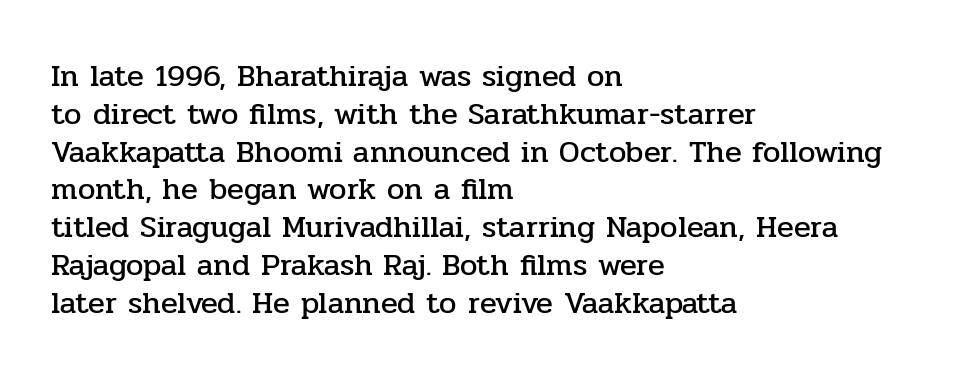
Q: Is the text italic (slanted)? A: No, it is upright.
Q: Is the typeface a serif or a sans-serif typeface? A: Serif.
Q: Is the text underlined? A: No.
Q: How is the paragraph aligned? A: Left-aligned.
Q: Is the spacing between letters normal or unusually wide? A: Normal.
Q: Width (condensed, normal, or wide)? A: Normal.
Q: Stroke contrast? A: Low.
Q: x-height? A: Medium.
Q: Monospaced? A: No.
